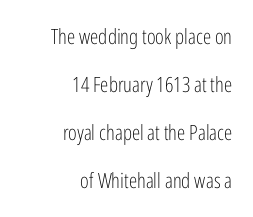
{"italic": "no", "bold": "no", "underline": "no", "align": "right", "line_spacing": "loose", "line_spacing_ratio": 2.29, "letter_spacing": "normal", "letter_spacing_em": 0.0, "glyph_px": 21}
